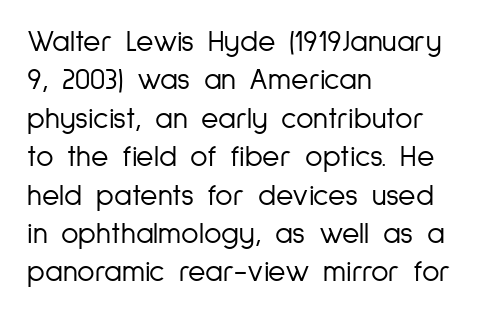
The image shows 30 px light, condensed sans-serif type, upright; set left-aligned, normal line spacing (1.28x), normal letter spacing, not underlined; low stroke contrast and a medium x-height.
